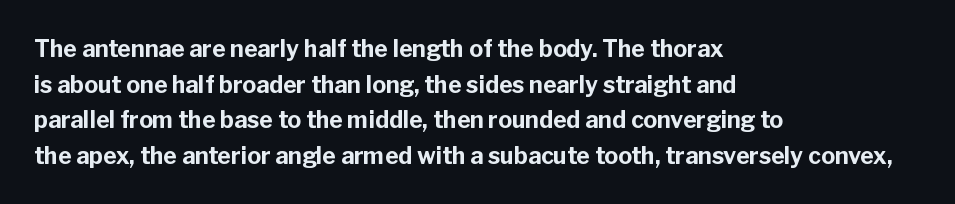
{"italic": "no", "bold": "yes", "underline": "no", "align": "left", "line_spacing": "normal", "line_spacing_ratio": 1.55, "letter_spacing": "normal", "letter_spacing_em": 0.0, "glyph_px": 23}
